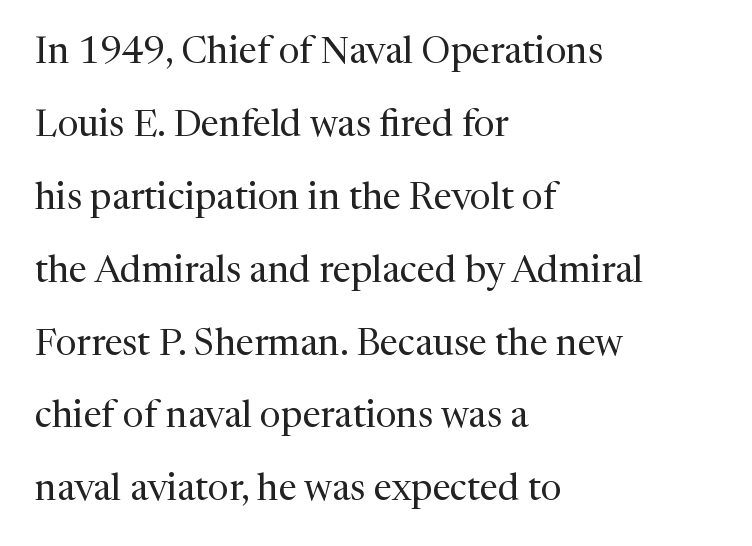
{"serif": "yes", "italic": "no", "bold": "no", "weight": "regular", "width": "normal", "stroke_contrast": "medium", "x_height": "medium", "monospaced": "no", "underline": "no", "align": "left", "line_spacing": "loose", "line_spacing_ratio": 1.97, "letter_spacing": "normal", "letter_spacing_em": 0.0, "glyph_px": 37}
